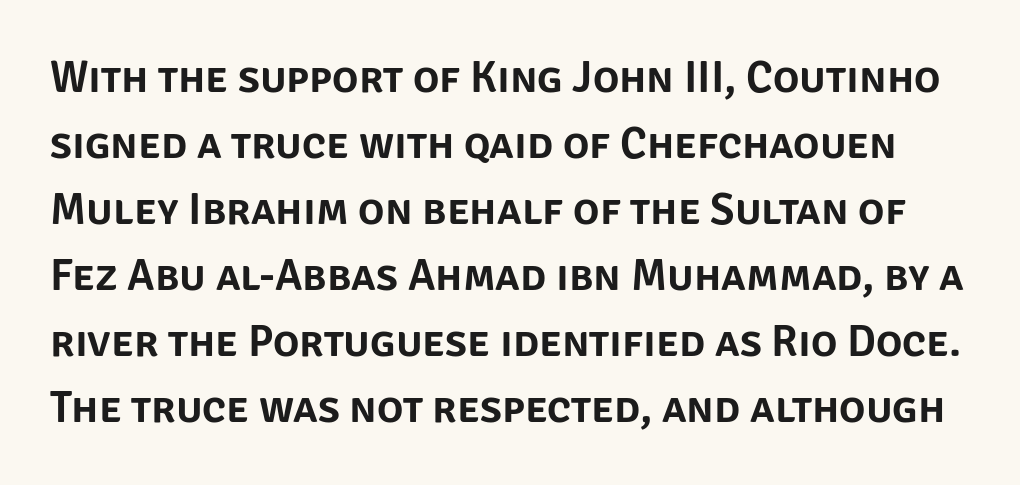
The image shows 44 px sans-serif type, upright; set normal line spacing (1.5x), normal letter spacing, not underlined; low stroke contrast and a large x-height.
